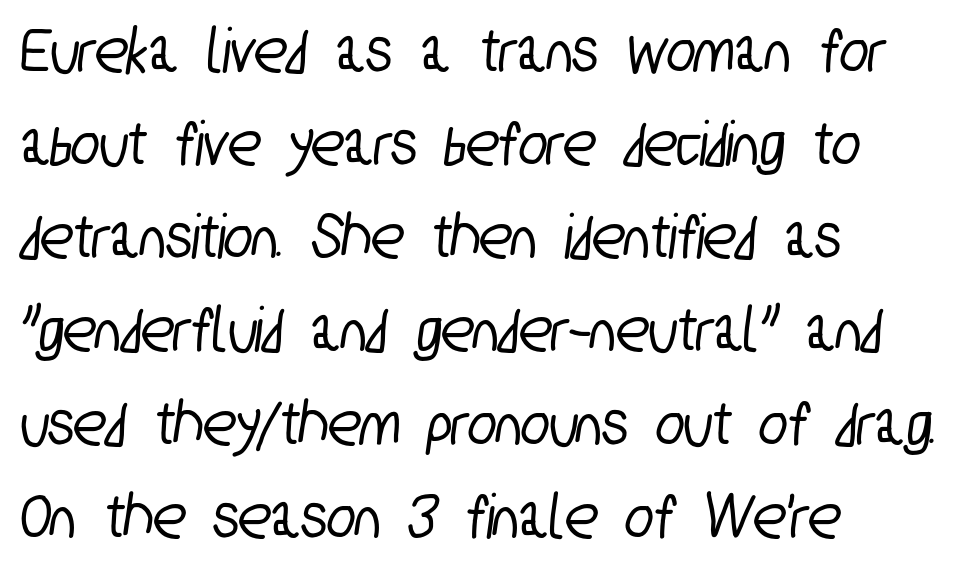
Q: Is the typeface a serif or a sans-serif typeface? A: Sans-serif.
Q: Is the text underlined? A: No.
Q: How is the paragraph aligned? A: Left-aligned.
Q: Is the spacing between letters normal or unusually wide? A: Normal.
Q: Is the spacing between lines tight, normal or loose? A: Normal.
Q: Width (condensed, normal, or wide)? A: Condensed.
Q: Stroke contrast? A: Low.
Q: x-height? A: Medium.
Q: Monospaced? A: No.
